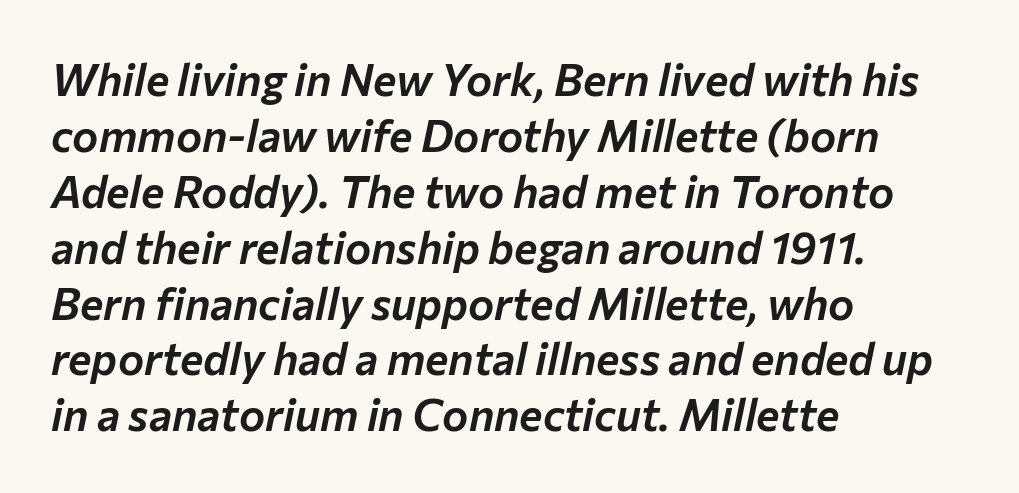
Q: Is the text italic (slanted)? A: Yes, it leans right by about 12 degrees.
Q: Is the text underlined? A: No.
Q: How is the paragraph aligned? A: Left-aligned.
Q: Is the spacing between letters normal or unusually wide? A: Normal.
Q: Is the spacing between lines tight, normal or loose? A: Normal.
Q: Width (condensed, normal, or wide)? A: Normal.
Q: Stroke contrast? A: Low.
Q: x-height? A: Medium.
Q: Monospaced? A: No.
